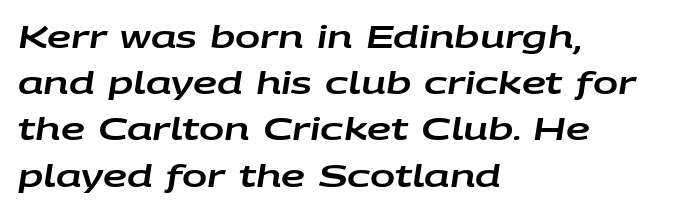
The image shows 30 px wide type, italic (leaning right); set left-aligned, normal line spacing (1.54x), normal letter spacing, not underlined; low stroke contrast and a large x-height.
